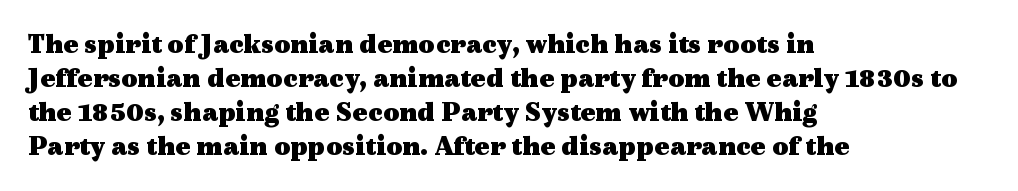
The passage shown has conventional tracking throughout. The space beneath each line is pristine and unruled. The specimen reads as upright at a glance. Horizontal alignment here is leftward, the default for most running prose.
